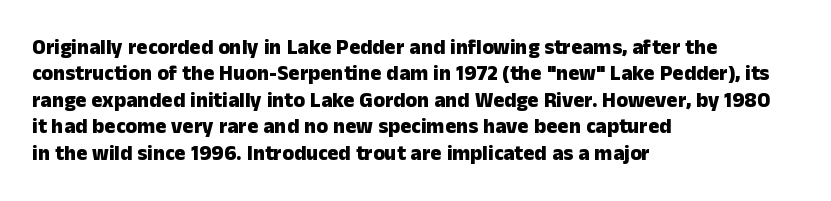
The image shows 21 px bold type, upright; set left-aligned, normal line spacing (1.26x), normal letter spacing, not underlined.
